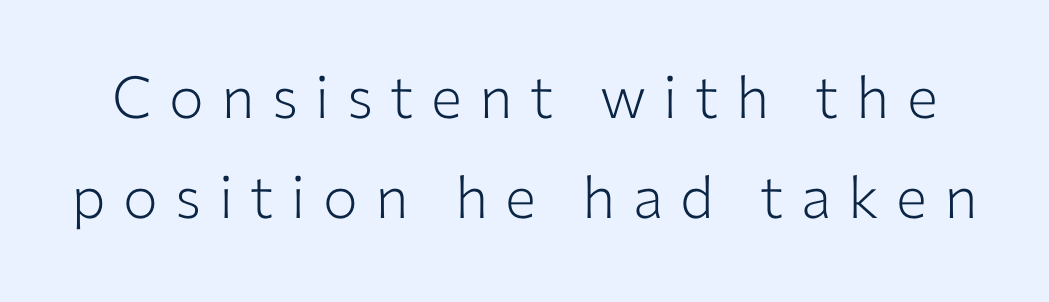
The image shows 58 px light sans-serif type, upright; set line spacing 1.73x, unusually wide letter spacing (+0.3 em), not underlined; low stroke contrast and a medium x-height.
